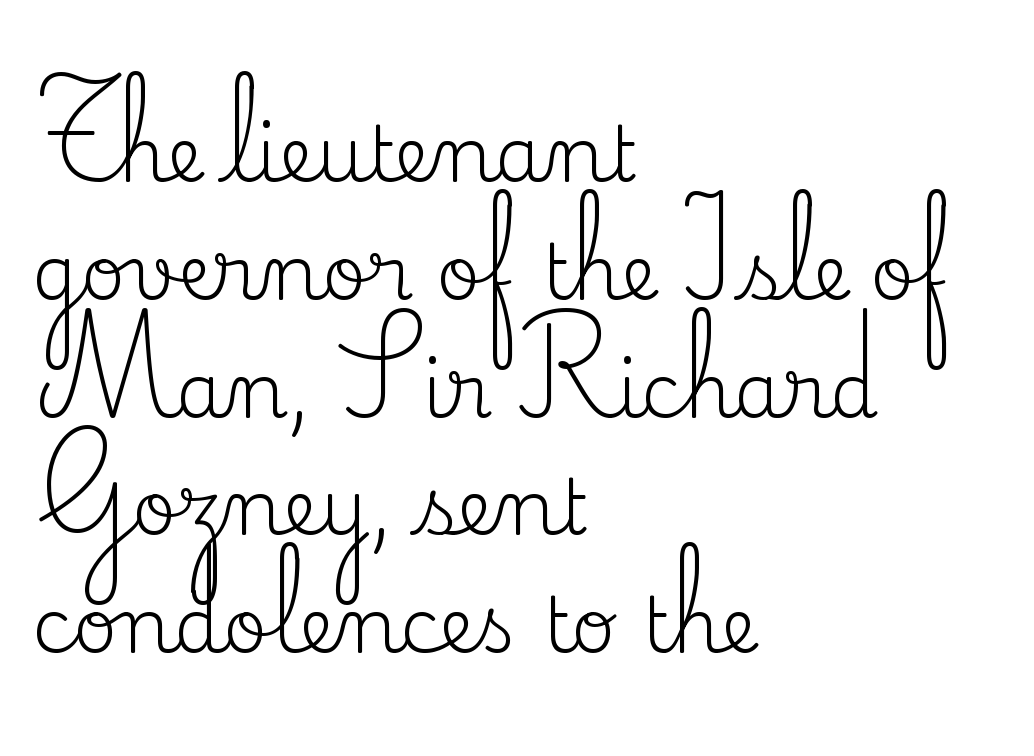
Quick note: interline space is typical. The letters carry serifs — small finishing strokes at the ends of their stems. This sample has the flowing, uneven cadence of proportional lettering. In terms of letterspacing, this is plain default setting.
